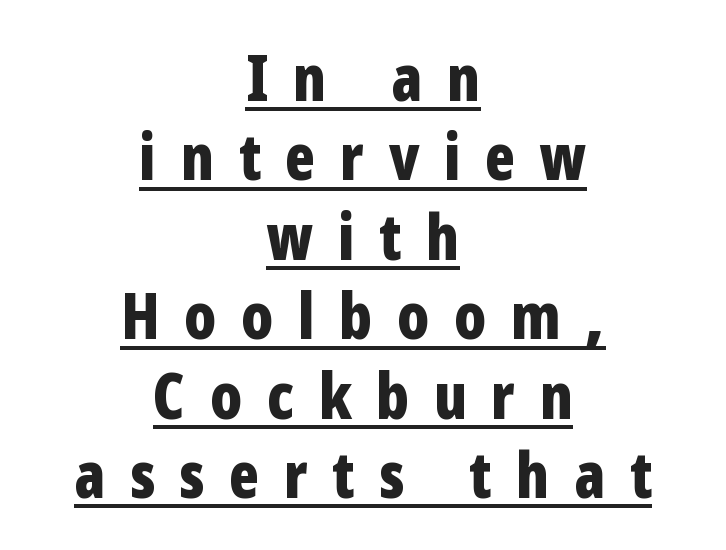
The image shows 63 px bold, condensed sans-serif type, upright; set centered, normal line spacing (1.26x), unusually wide letter spacing (+0.39 em), underlined; low stroke contrast and a medium x-height.
